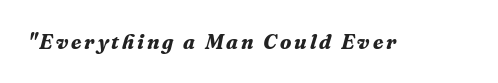
The image shows 21 px bold type, italic (leaning right); set not underlined.
